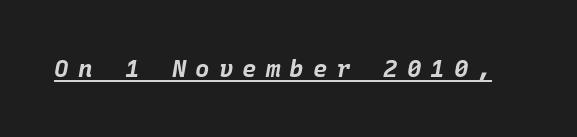
The image shows 24 px bold type, italic (leaning right); set unusually wide letter spacing (+0.38 em), underlined.
